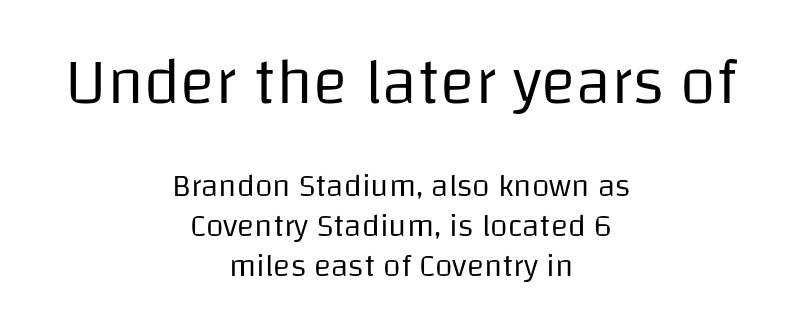
The image shows 65 px regular-weight sans-serif type, upright; set centered, normal line spacing (1.25x), normal letter spacing, not underlined; the first (top) block is 2.03x larger; low stroke contrast and a large x-height.
